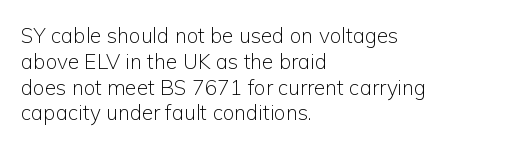
Visually the block forms a straight wall on the left and a jagged coastline on the right. This sample uses plain, unmodified letter spacing. The face looks like a standard text weight, possibly lighter. Check under the words: just untouched page. Does the lettering tilt? It doesn't — this is upright.
